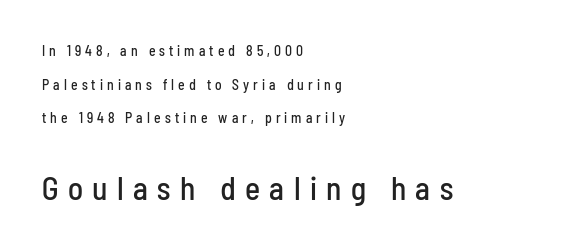
The setting favours the left margin, as ordinary paragraphs usually do. No word sits above an underline. Italic? Not at all — the glyphs are vertical. The emphasis by scale lands on block number two, below. These lines are rendered in a variable-pitch font.
